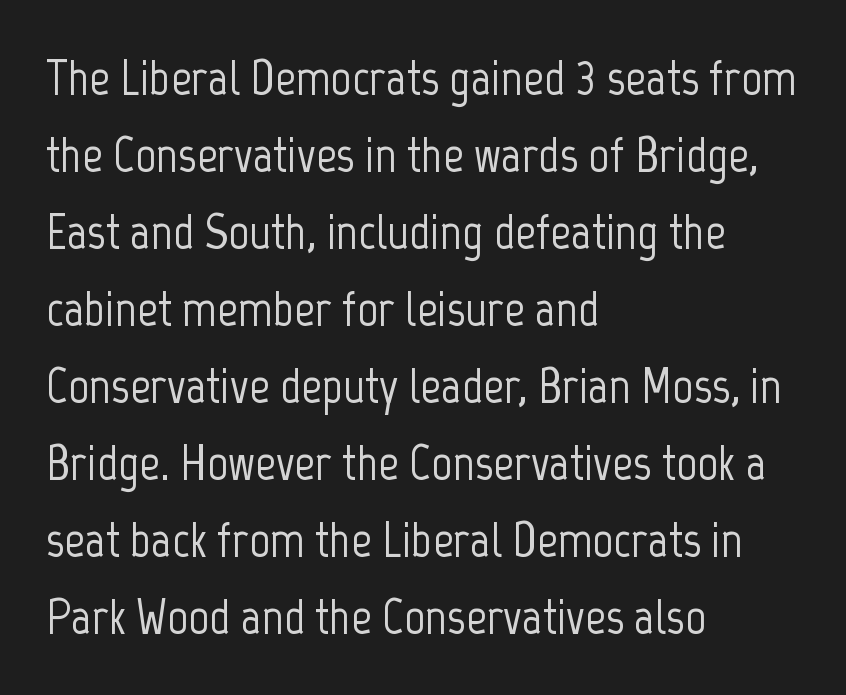
{"serif": "no", "italic": "no", "width": "condensed", "stroke_contrast": "low", "x_height": "medium", "monospaced": "no", "underline": "no", "align": "left", "line_spacing": "normal", "line_spacing_ratio": 1.51, "letter_spacing": "normal", "letter_spacing_em": 0.0, "glyph_px": 51}
